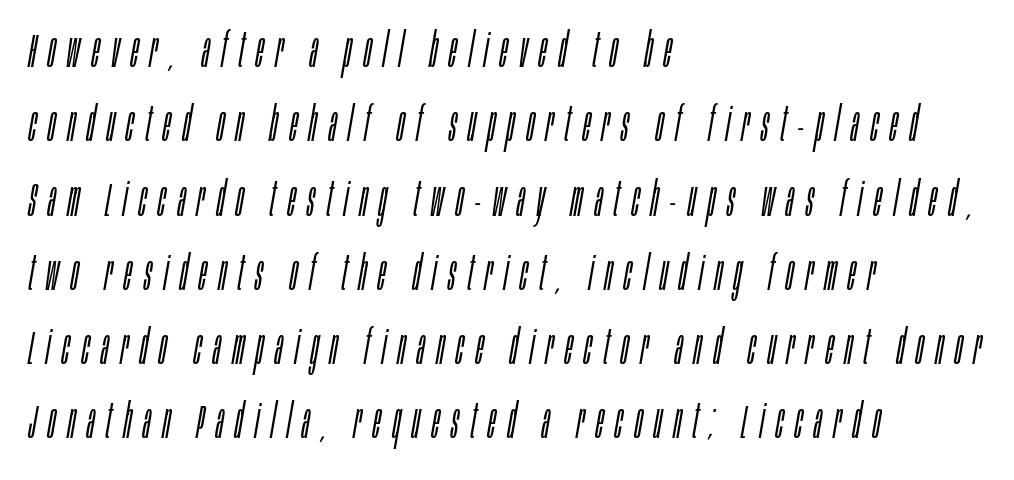
Q: Is the text bold? A: No.
Q: Is the text italic (slanted)? A: Yes, it leans right by about 10 degrees.
Q: Is the text underlined? A: No.
Q: How is the paragraph aligned? A: Left-aligned.
Q: Is the spacing between letters normal or unusually wide? A: Unusually wide.
Q: Is the spacing between lines tight, normal or loose? A: Normal.
Q: Width (condensed, normal, or wide)? A: Condensed.
Q: Stroke contrast? A: Low.
Q: x-height? A: Large.
Q: Monospaced? A: No.
